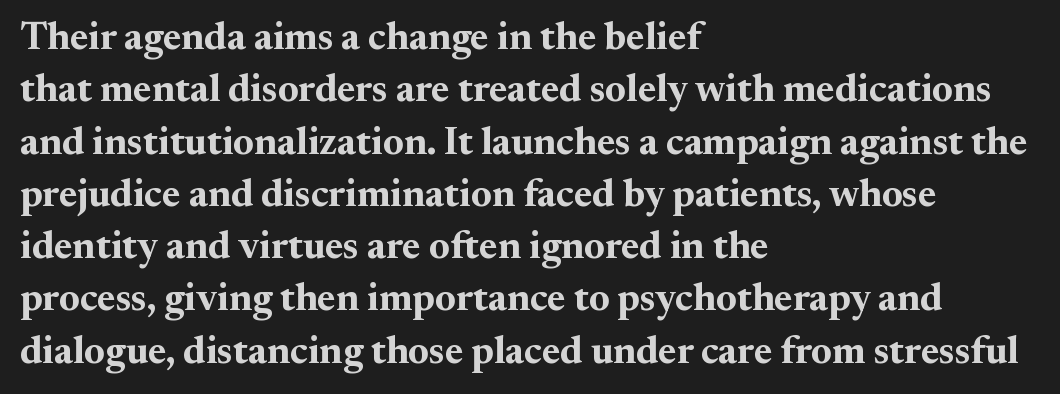
{"serif": "yes", "italic": "no", "bold": "yes", "weight": "bold", "width": "normal", "stroke_contrast": "medium", "x_height": "small", "monospaced": "no", "underline": "no", "align": "left", "line_spacing": "normal", "line_spacing_ratio": 1.34, "letter_spacing": "normal", "letter_spacing_em": 0.0, "glyph_px": 39}
